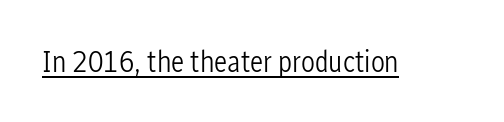
The image shows 31 px light, condensed sans-serif type, upright; set normal letter spacing, underlined; low stroke contrast and a medium x-height.
